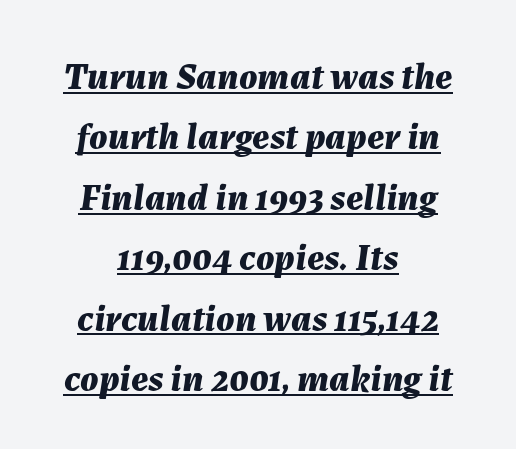
The image shows 38 px bold type, italic (leaning right); set centered, normal line spacing (1.59x), normal letter spacing, underlined; medium stroke contrast and a medium x-height.
